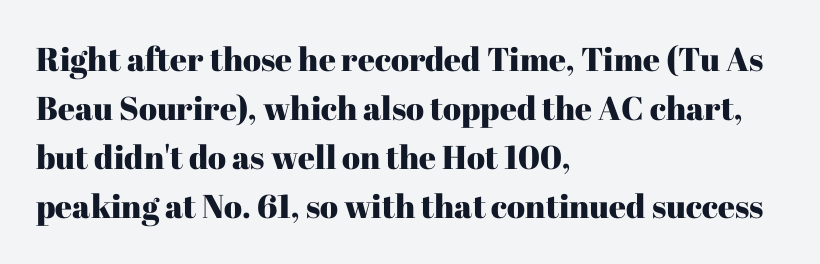
{"serif": "yes", "italic": "no", "width": "normal", "stroke_contrast": "high", "x_height": "medium", "monospaced": "no", "underline": "no", "align": "left", "line_spacing": "normal", "line_spacing_ratio": 1.48, "letter_spacing": "normal", "letter_spacing_em": 0.0, "glyph_px": 33}
